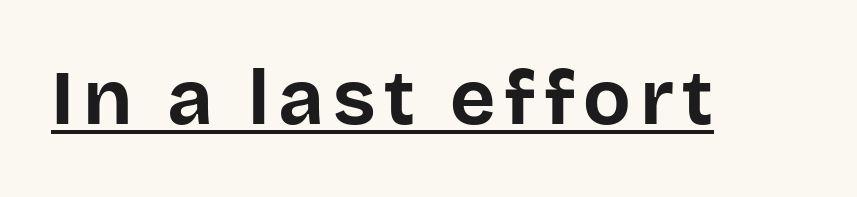
The image shows 78 px bold sans-serif type, upright; set underlined; low stroke contrast and a large x-height.
